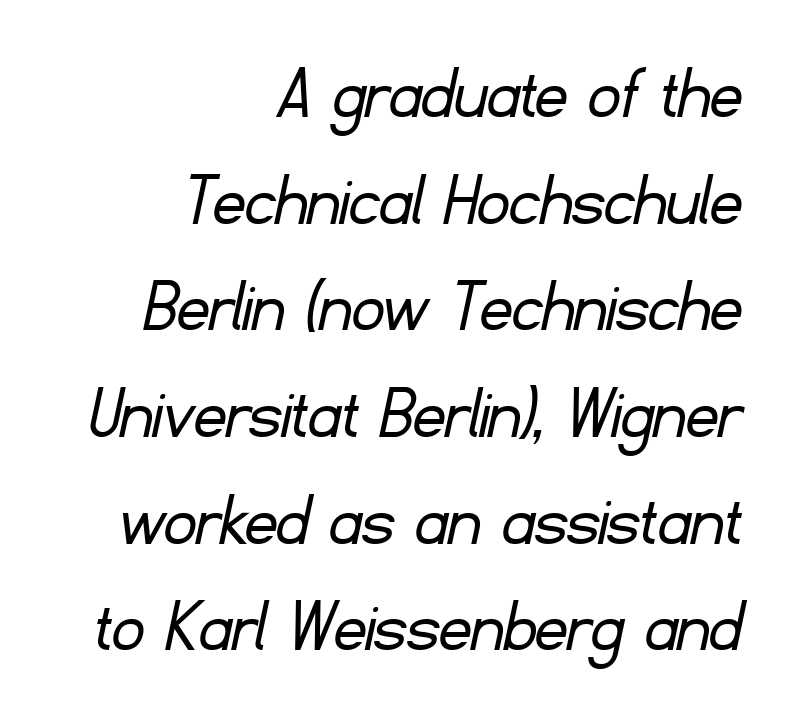
The image shows 79 px light sans-serif type; set right-aligned, normal line spacing (1.35x), normal letter spacing, not underlined; low stroke contrast and a small x-height.
